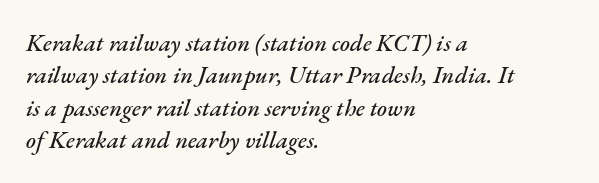
Q: Is the text italic (slanted)? A: Yes, it leans right by about 17 degrees.
Q: Is the text underlined? A: No.
Q: How is the paragraph aligned? A: Left-aligned.
Q: Is the spacing between letters normal or unusually wide? A: Normal.
Q: Is the spacing between lines tight, normal or loose? A: Normal.
